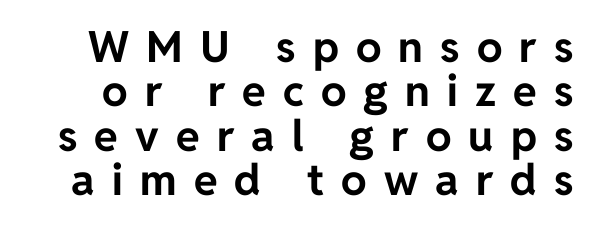
The image shows 43 px bold sans-serif type, upright; set tight line spacing (1.03x), unusually wide letter spacing (+0.4 em), not underlined; low stroke contrast and a medium x-height.
